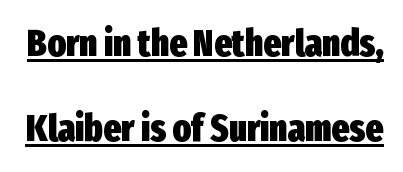
Look at the tracking — it's just the regular setting, nothing added. This sample uses an upright cut, with every glyph sitting square on the baseline. The typesetter has applied underlining to the passage shown. Caption: bold face, heavy strokes. Varying glyph widths throughout — classic text-font behaviour. The designer dialed line spacing up above the default.
